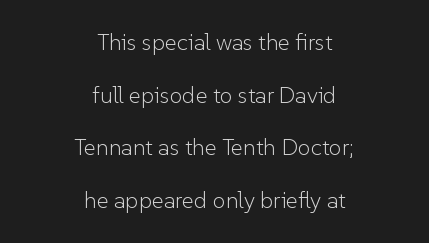
{"italic": "no", "bold": "no", "underline": "no", "align": "center", "line_spacing": "loose", "line_spacing_ratio": 2.29, "letter_spacing": "normal", "letter_spacing_em": 0.0, "glyph_px": 23}
